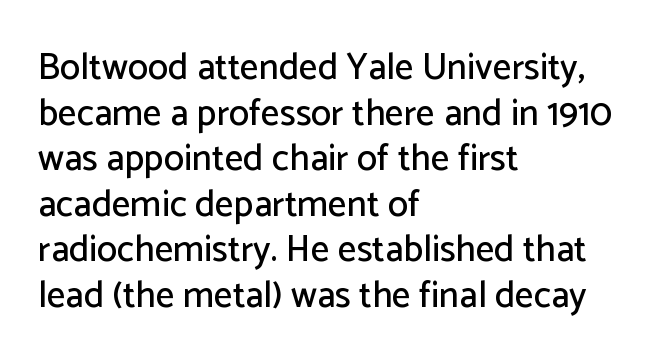
Serifs: no, the terminals of the letterforms are clean. The axis of the letterforms is exactly vertical. The specimen omits any rule beneath the text block's lines. This rendering leaves character spacing at its baseline value.
